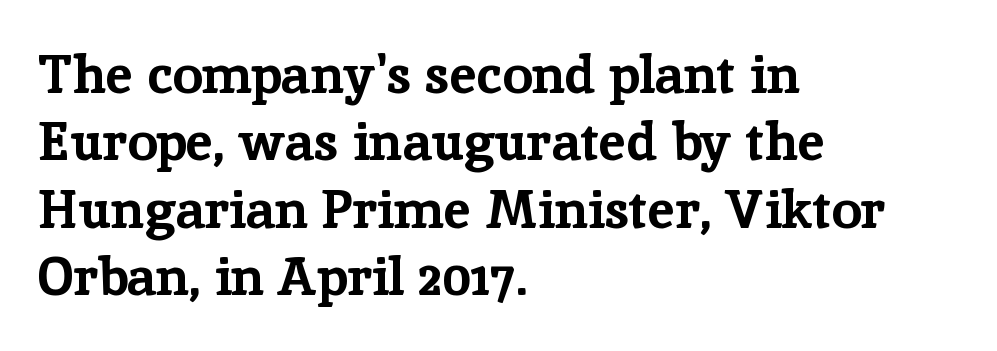
The image shows 54 px bold serif type, upright; set left-aligned, normal line spacing (1.25x), normal letter spacing, not underlined; low stroke contrast and a medium x-height.
